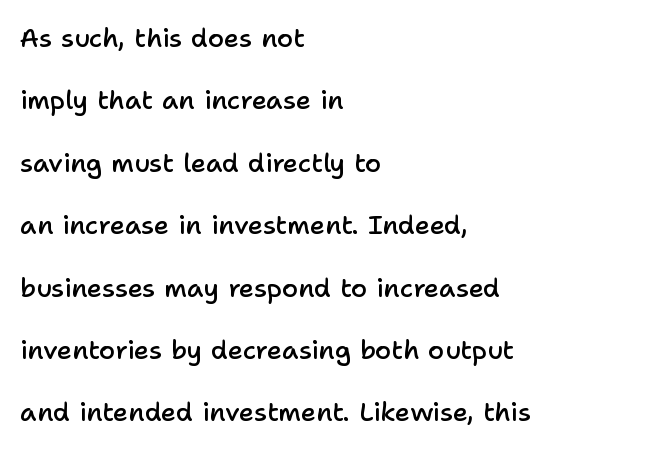
This is the regular roman posture of the typeface. Glance below the letters and you will spot only blank space. This sample is left-justified, so line endings fall wherever the words run out. Tracking value appears to be zero — textbook default spacing.
